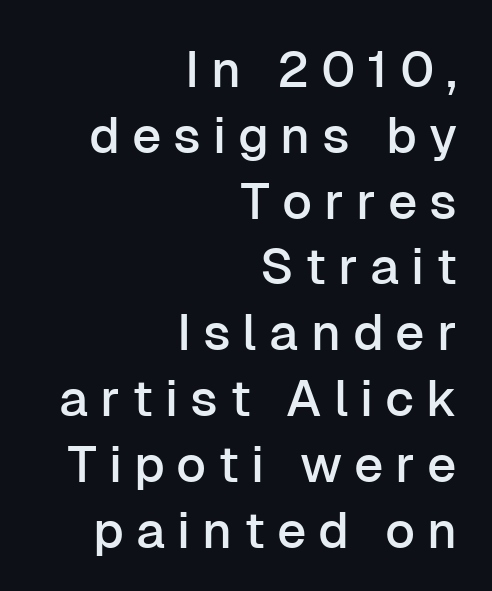
The image shows 51 px sans-serif type, upright; set right-aligned, normal line spacing (1.29x), unusually wide letter spacing (+0.23 em), not underlined; low stroke contrast and a medium x-height.
